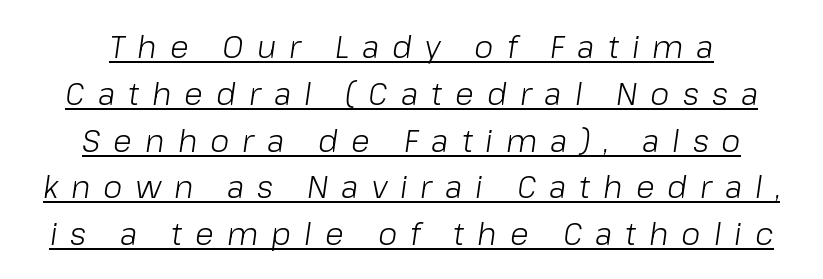
The image shows 31 px light type, italic (leaning right); set centered, normal line spacing (1.51x), unusually wide letter spacing (+0.42 em), underlined; low stroke contrast and a medium x-height.
